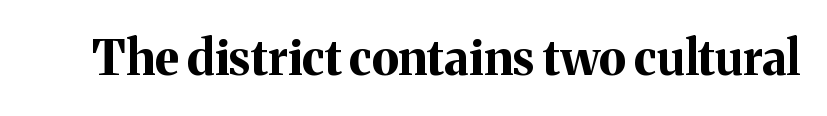
The image shows 48 px bold serif type, upright; set normal letter spacing, not underlined; medium stroke contrast and a medium x-height.
